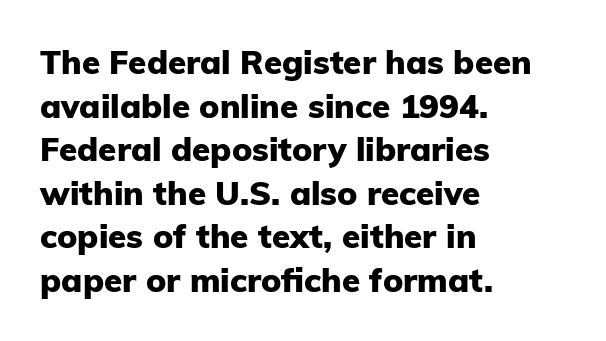
The image shows 33 px heavy sans-serif type, upright; set left-aligned, normal line spacing (1.32x), normal letter spacing, not underlined; low stroke contrast and a medium x-height.
